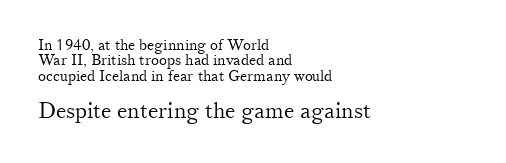
Students, note that the glyphs here touch the page at normal intervals. Vertical spacing — tight. Heaviness? Minimal to ordinary, like unemphasized prose. Leftover space on each line is placed entirely after the last word. Posture: straight, roman, zero tilt.
